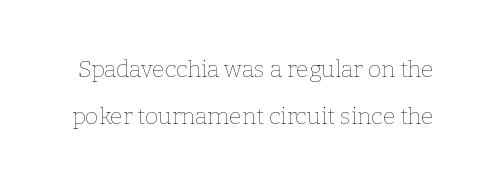
Q: Is the text bold? A: No.
Q: Is the text italic (slanted)? A: No, it is upright.
Q: Is the text underlined? A: No.
Q: Is the spacing between letters normal or unusually wide? A: Normal.
Q: Is the spacing between lines tight, normal or loose? A: Loose.
